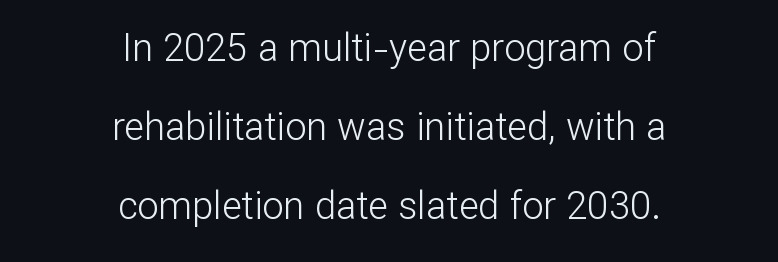
The image shows 38 px light sans-serif type, upright; set centered, loose line spacing (2.08x), normal letter spacing, not underlined; low stroke contrast and a medium x-height.
